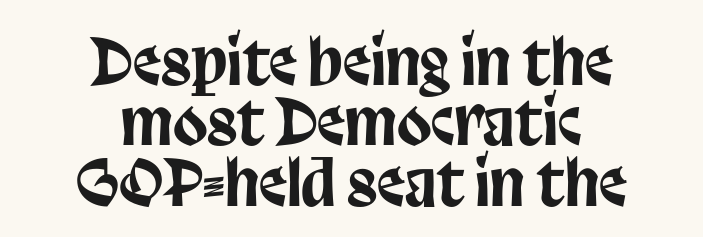
Q: Is the text italic (slanted)? A: No, it is upright.
Q: Is the typeface a serif or a sans-serif typeface? A: Sans-serif.
Q: Is the text underlined? A: No.
Q: How is the paragraph aligned? A: Centered.
Q: Is the spacing between letters normal or unusually wide? A: Normal.
Q: Is the spacing between lines tight, normal or loose? A: Tight.
Q: Width (condensed, normal, or wide)? A: Condensed.
Q: Stroke contrast? A: Low.
Q: x-height? A: Large.
Q: Monospaced? A: No.
